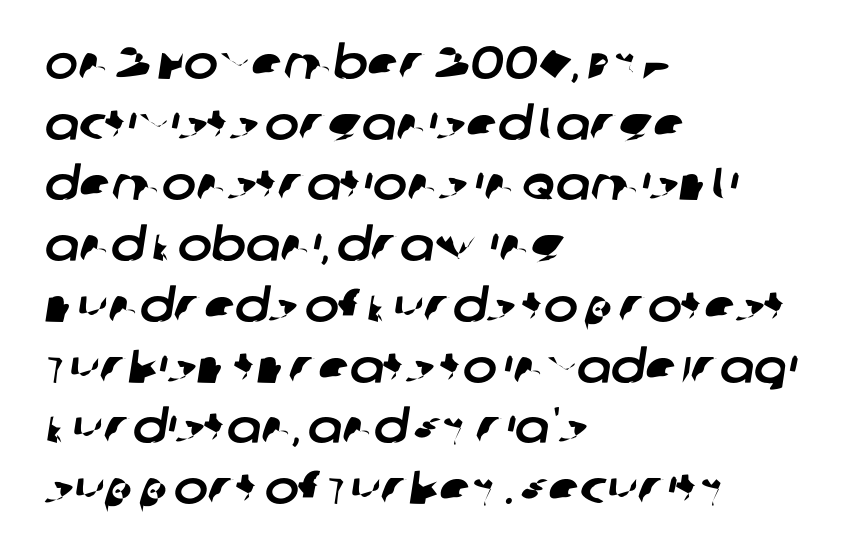
Q: Is the typeface a serif or a sans-serif typeface? A: Sans-serif.
Q: Is the text underlined? A: No.
Q: How is the paragraph aligned? A: Left-aligned.
Q: Is the spacing between letters normal or unusually wide? A: Normal.
Q: Is the spacing between lines tight, normal or loose? A: Normal.
Q: Width (condensed, normal, or wide)? A: Normal.
Q: Stroke contrast? A: Low.
Q: x-height? A: Large.
Q: Monospaced? A: No.
